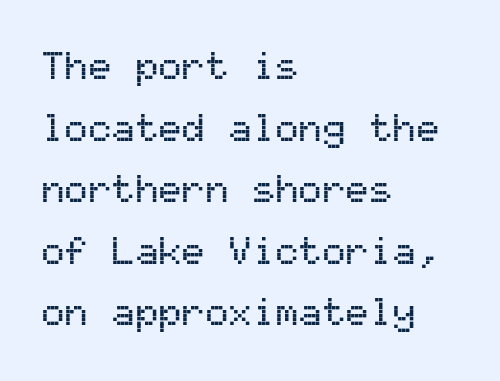
Q: Is the text italic (slanted)? A: No, it is upright.
Q: Is the typeface a serif or a sans-serif typeface? A: Sans-serif.
Q: Is the text underlined? A: No.
Q: How is the paragraph aligned? A: Left-aligned.
Q: Is the spacing between letters normal or unusually wide? A: Normal.
Q: Is the spacing between lines tight, normal or loose? A: Normal.
Q: Width (condensed, normal, or wide)? A: Normal.
Q: Stroke contrast? A: Medium.
Q: x-height? A: Medium.
Q: Monospaced? A: Yes.
